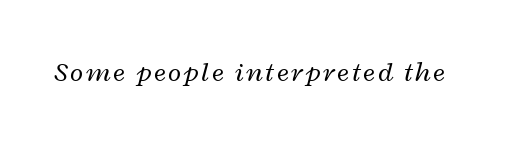
You can tell it's italic because the verticals aren't actually vertical. Lines of text with bare space underneath. The letters look calm and open, with moderate or lighter stems.
